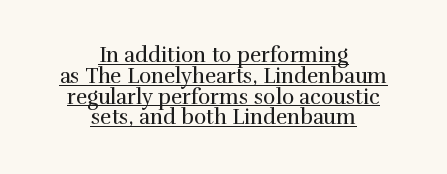
{"italic": "no", "bold": "no", "underline": "yes", "align": "center", "line_spacing": "tight", "line_spacing_ratio": 0.99, "letter_spacing": "normal", "letter_spacing_em": 0.0, "glyph_px": 21}
